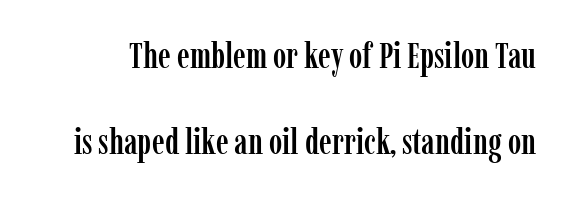
{"serif": "yes", "italic": "no", "width": "condensed", "stroke_contrast": "low", "x_height": "medium", "monospaced": "no", "underline": "no", "line_spacing": "loose", "line_spacing_ratio": 2.39, "letter_spacing": "normal", "letter_spacing_em": 0.0, "glyph_px": 36}
